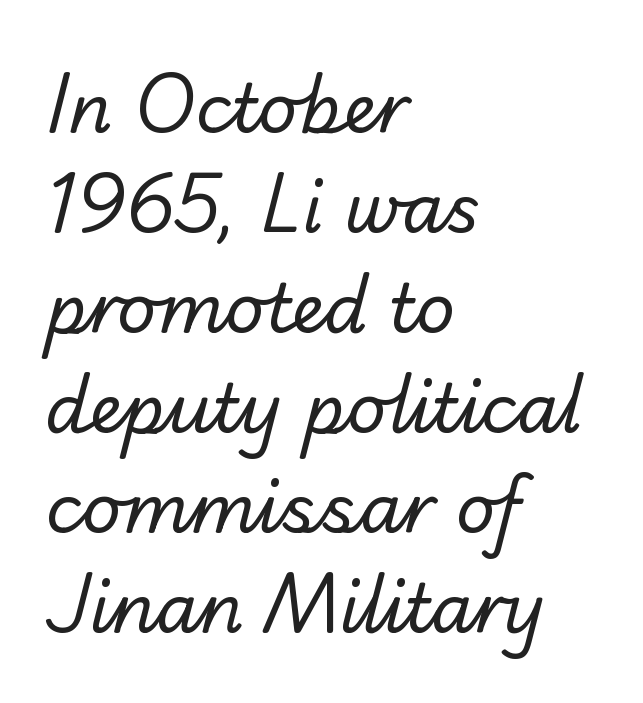
Q: Is the text bold? A: No.
Q: Is the typeface a serif or a sans-serif typeface? A: Sans-serif.
Q: Is the text underlined? A: No.
Q: How is the paragraph aligned? A: Left-aligned.
Q: Is the spacing between letters normal or unusually wide? A: Normal.
Q: Is the spacing between lines tight, normal or loose? A: Normal.
Q: Width (condensed, normal, or wide)? A: Normal.
Q: Stroke contrast? A: Low.
Q: x-height? A: Small.
Q: Monospaced? A: No.
